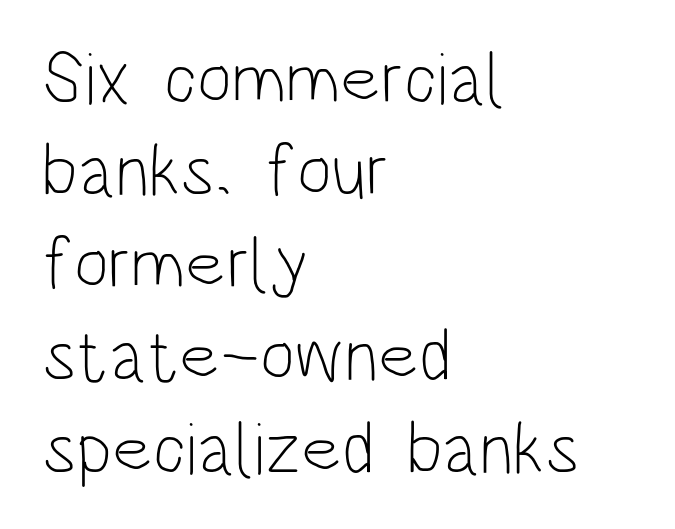
Each word holds together tightly as a unit, with standard inter-letter gaps. The letterforms sit at book weight or below. A classic flush-left, rag-right setting is used for this passage. This is the regular roman posture of the typeface. Normally led — the rows are evenly, conventionally spaced. This sample has the flowing, uneven cadence of proportional lettering.
